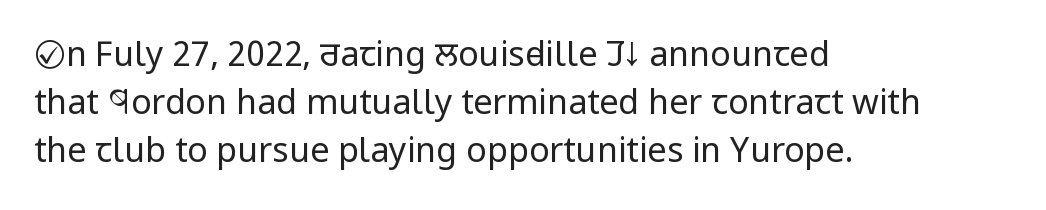
{"serif": "no", "italic": "no", "bold": "no", "weight": "regular", "width": "condensed", "stroke_contrast": "low", "x_height": "large", "monospaced": "no", "underline": "no", "align": "left", "line_spacing": "normal", "line_spacing_ratio": 1.41, "letter_spacing": "normal", "letter_spacing_em": 0.0, "glyph_px": 34}
